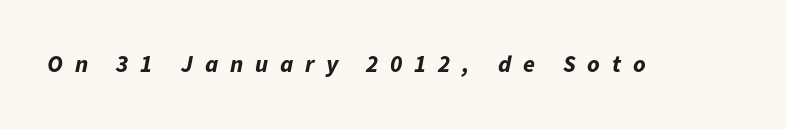
{"italic": "yes", "lean": "right", "slant_degrees": 11, "bold": "yes", "underline": "no", "letter_spacing": "wide", "letter_spacing_em": 0.49, "glyph_px": 24}
